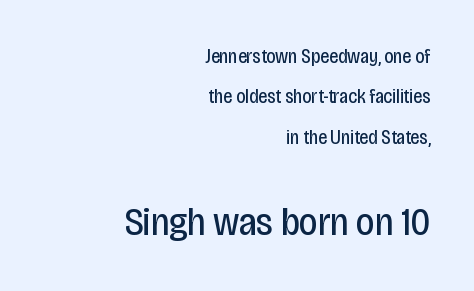
The image shows 40 px regular-weight, condensed sans-serif type, upright; set right-aligned, loose line spacing (2.02x), normal letter spacing, not underlined; the second (bottom) block is 2.0x larger; low stroke contrast and a large x-height.
